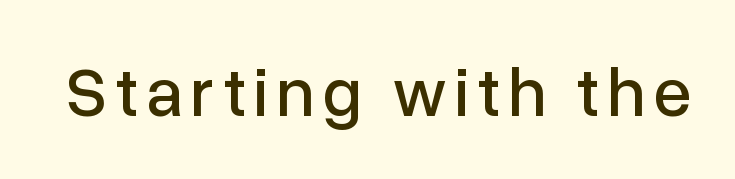
{"serif": "no", "italic": "no", "width": "normal", "stroke_contrast": "low", "x_height": "medium", "monospaced": "no", "underline": "no", "glyph_px": 69}
